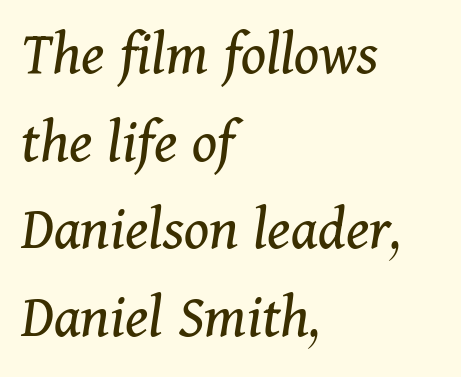
The image shows 63 px regular-weight serif type, italic (leaning right); set left-aligned, normal line spacing (1.39x), normal letter spacing, not underlined; medium stroke contrast and a medium x-height.
